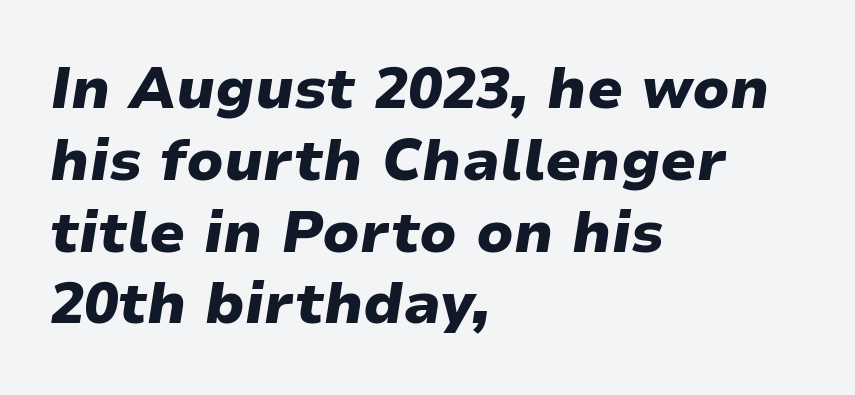
Q: Is the text bold? A: Yes.
Q: Is the text italic (slanted)? A: Yes, it leans right by about 9 degrees.
Q: Is the text underlined? A: No.
Q: How is the paragraph aligned? A: Left-aligned.
Q: Is the spacing between letters normal or unusually wide? A: Normal.
Q: Is the spacing between lines tight, normal or loose? A: Normal.
Q: Width (condensed, normal, or wide)? A: Wide.
Q: Stroke contrast? A: Low.
Q: x-height? A: Medium.
Q: Monospaced? A: No.
